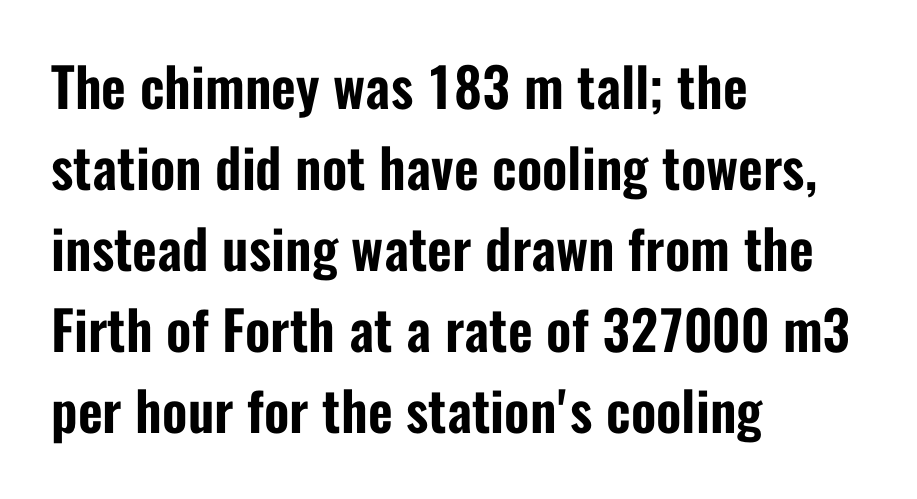
This is the regular roman posture of the typeface. Typographically, this falls in the sans-serif category. There is no visible air inserted between adjacent glyphs. The glyphs are unaccompanied by any horizontal stroke below them. Normally led — the rows are evenly, conventionally spaced. Which margin do the lines hug? The left one — the right edge is uneven.
